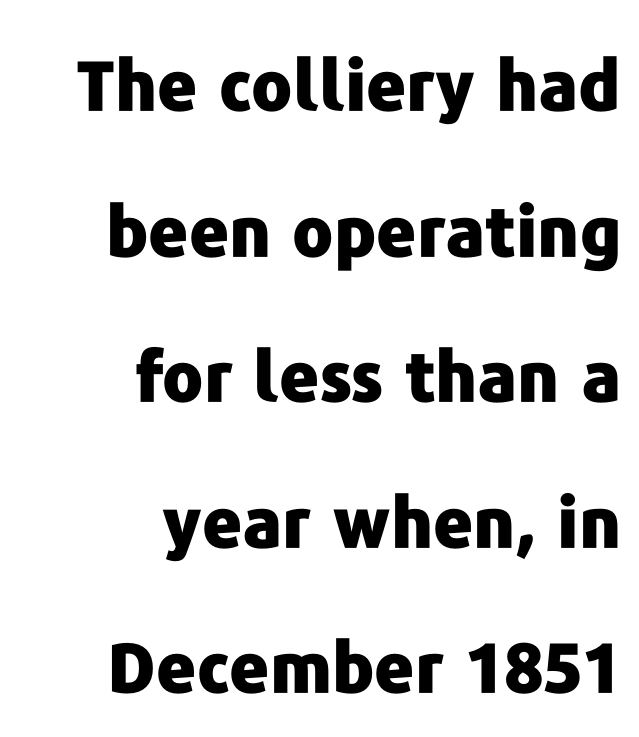
The image shows 69 px heavy sans-serif type, upright; set right-aligned, loose line spacing (2.11x), normal letter spacing, not underlined; low stroke contrast and a medium x-height.
